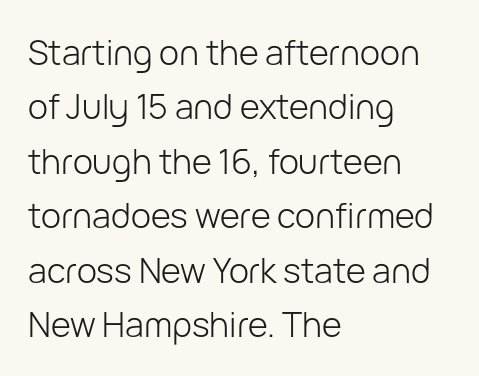
{"serif": "no", "italic": "no", "bold": "no", "weight": "light", "width": "normal", "stroke_contrast": "low", "x_height": "medium", "monospaced": "no", "underline": "no", "align": "left", "line_spacing": "normal", "line_spacing_ratio": 1.6, "letter_spacing": "normal", "letter_spacing_em": 0.0, "glyph_px": 34}
